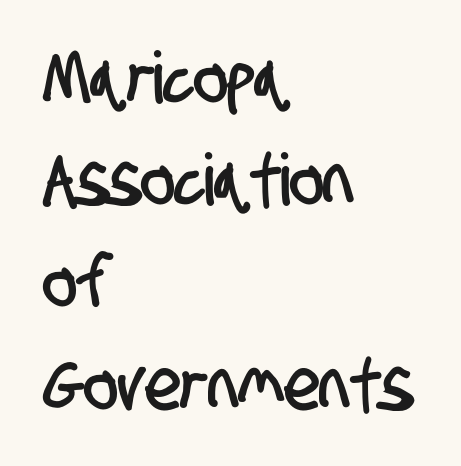
{"serif": "no", "width": "condensed", "stroke_contrast": "low", "x_height": "large", "monospaced": "no", "underline": "no", "align": "left", "line_spacing": "normal", "line_spacing_ratio": 1.42, "letter_spacing": "normal", "letter_spacing_em": 0.0, "glyph_px": 72}
